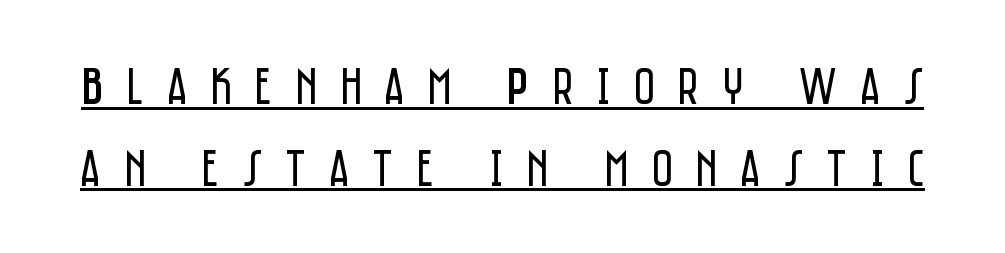
{"serif": "no", "italic": "no", "bold": "no", "weight": "regular", "width": "condensed", "stroke_contrast": "low", "x_height": "large", "monospaced": "no", "underline": "yes", "line_spacing": "normal", "line_spacing_ratio": 1.57, "letter_spacing": "wide", "letter_spacing_em": 0.44, "glyph_px": 52}
